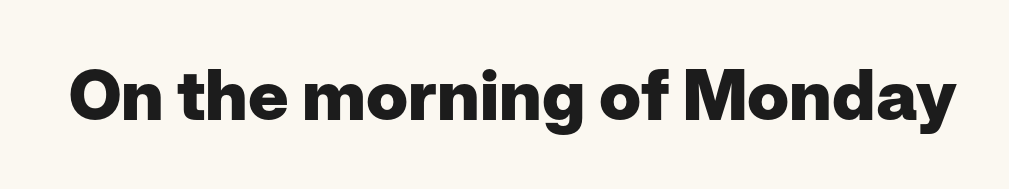
{"serif": "no", "italic": "no", "bold": "yes", "weight": "heavy", "width": "normal", "stroke_contrast": "low", "x_height": "medium", "monospaced": "no", "underline": "no", "letter_spacing": "normal", "letter_spacing_em": 0.0, "glyph_px": 70}
